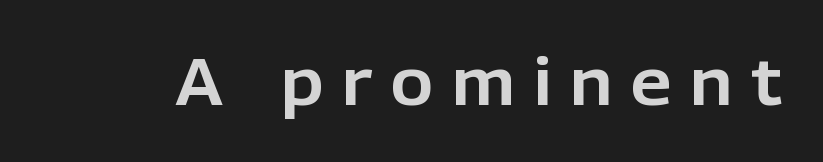
The axis of the letterforms is exactly vertical. This sample has the flowing, uneven cadence of proportional lettering. Unmarked baselines from the first word to the last. The tracking reads as deliberately expanded to a designer's eye.
